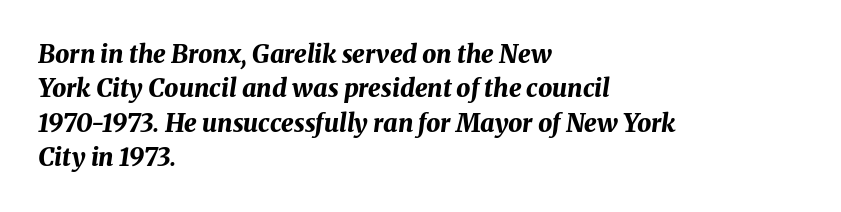
{"italic": "yes", "lean": "right", "slant_degrees": 8, "bold": "yes", "underline": "no", "align": "left", "line_spacing": "normal", "line_spacing_ratio": 1.38, "letter_spacing": "normal", "letter_spacing_em": 0.0, "glyph_px": 25}
